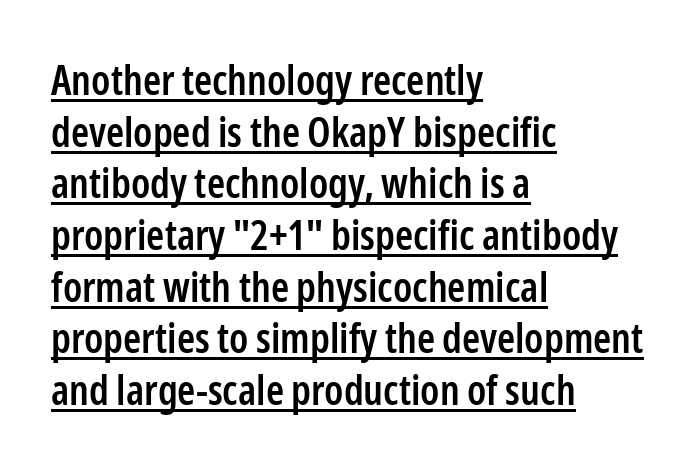
You can tell from the bare stems that sans-serif type was used. This rendering features underlined lettering. The lettering holds an erect, upright posture throughout. Caption: multi-line text, flush left, ragged right. The leading is moderate, giving the passage an even texture. This sample has the flowing, uneven cadence of proportional lettering.
